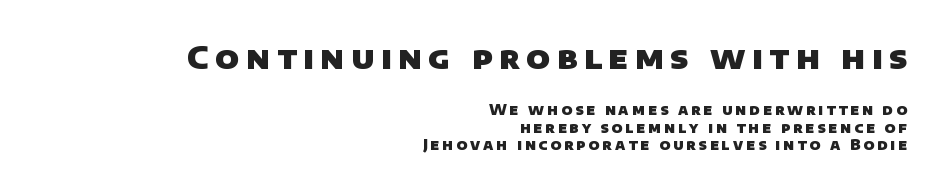
Q: Is the text bold? A: Yes.
Q: Is the typeface a serif or a sans-serif typeface? A: Sans-serif.
Q: Is the text underlined? A: No.
Q: How is the paragraph aligned? A: Right-aligned.
Q: Is the spacing between letters normal or unusually wide? A: Unusually wide.
Q: Which block of text is set in a larger size, the first (top) or the second (bottom)? A: The first (top) one.
Q: Width (condensed, normal, or wide)? A: Normal.
Q: Stroke contrast? A: Low.
Q: x-height? A: Large.
Q: Monospaced? A: No.
